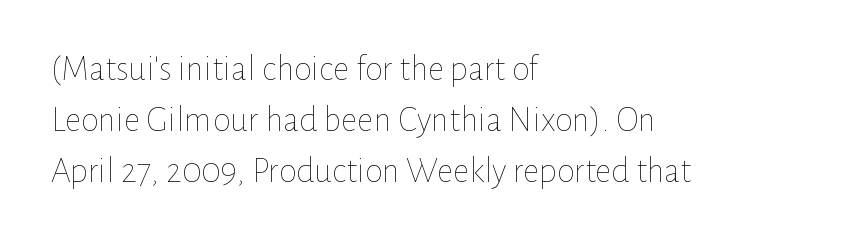
Line starts are locked; line ends wander. It's the straight-up-and-down kind of type. Lines of text with bare space underneath. The passage shown stacks its lines at a standard gap. Here the designer chose a conventional face with non-uniform glyph widths.
